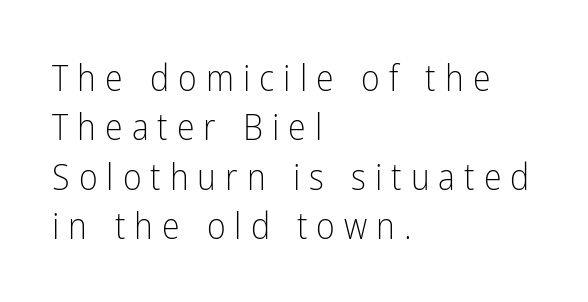
Q: Is the text bold? A: No.
Q: Is the text italic (slanted)? A: No, it is upright.
Q: Is the typeface a serif or a sans-serif typeface? A: Sans-serif.
Q: Is the text underlined? A: No.
Q: How is the paragraph aligned? A: Left-aligned.
Q: Is the spacing between letters normal or unusually wide? A: Unusually wide.
Q: Is the spacing between lines tight, normal or loose? A: Normal.
Q: Width (condensed, normal, or wide)? A: Condensed.
Q: Stroke contrast? A: Low.
Q: x-height? A: Medium.
Q: Monospaced? A: No.
